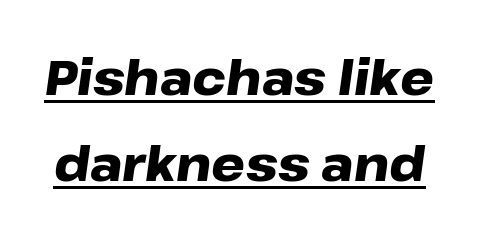
The image shows 48 px heavy, wide type, italic (leaning right); set line spacing 1.79x, normal letter spacing, underlined; low stroke contrast and a medium x-height.
